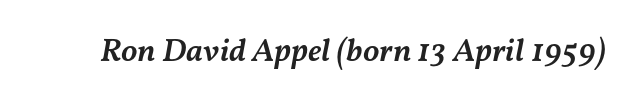
{"italic": "yes", "lean": "right", "slant_degrees": 11, "bold": "semi", "weight": "semibold", "width": "normal", "stroke_contrast": "medium", "x_height": "medium", "monospaced": "no", "underline": "no", "letter_spacing": "normal", "letter_spacing_em": 0.0, "glyph_px": 33}
